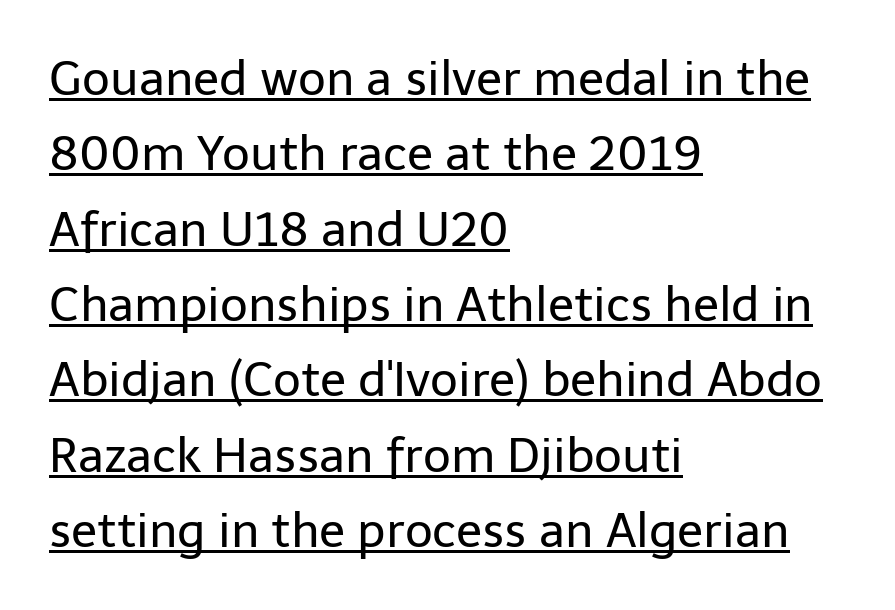
The cut favours lightness, reaching ordinary text weight at its darkest. This rendering features underlined lettering. The letters sit at their default tracking, neither squeezed nor spread. Line spacing here is normal.
